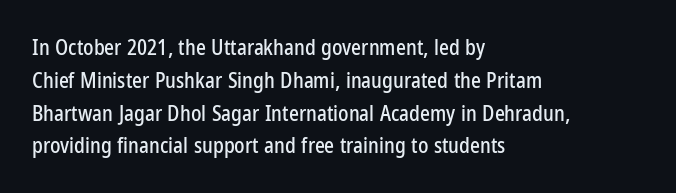
Q: Is the text italic (slanted)? A: No, it is upright.
Q: Is the text underlined? A: No.
Q: How is the paragraph aligned? A: Left-aligned.
Q: Is the spacing between letters normal or unusually wide? A: Normal.
Q: Is the spacing between lines tight, normal or loose? A: Normal.
